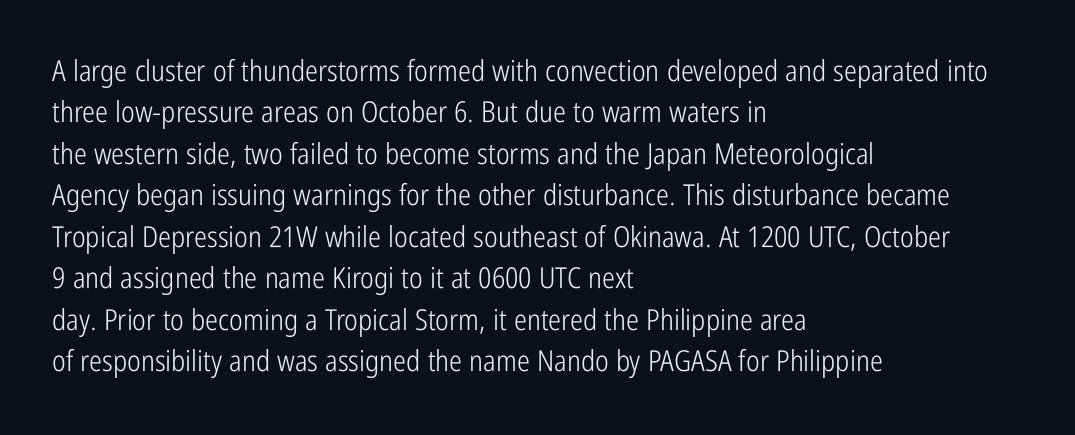
Q: Is the text bold? A: No.
Q: Is the text italic (slanted)? A: No, it is upright.
Q: Is the typeface a serif or a sans-serif typeface? A: Sans-serif.
Q: Is the text underlined? A: No.
Q: How is the paragraph aligned? A: Left-aligned.
Q: Is the spacing between letters normal or unusually wide? A: Normal.
Q: Is the spacing between lines tight, normal or loose? A: Normal.
Q: Width (condensed, normal, or wide)? A: Condensed.
Q: Stroke contrast? A: Low.
Q: x-height? A: Medium.
Q: Monospaced? A: No.
